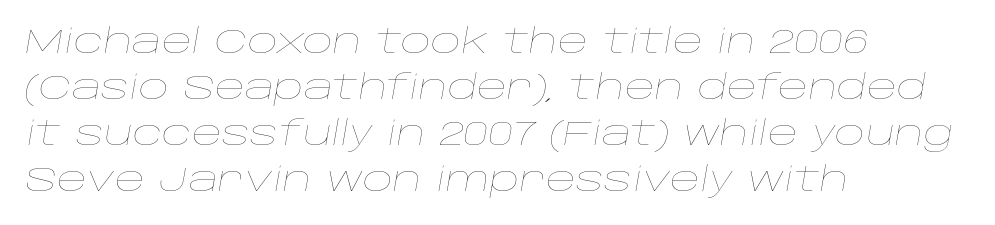
The image shows 33 px thin, wide type, italic (leaning right); set left-aligned, normal line spacing (1.39x), normal letter spacing, not underlined; low stroke contrast and a large x-height.
